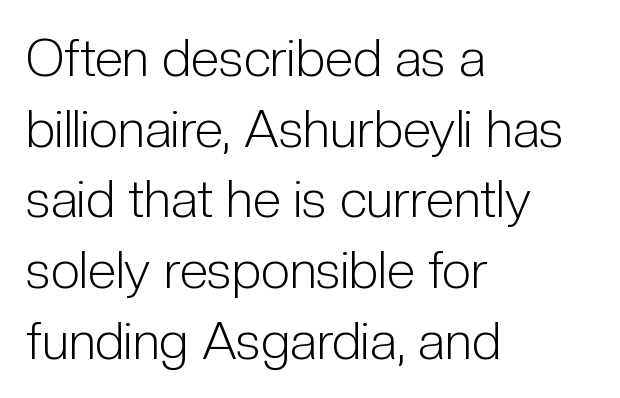
{"serif": "no", "italic": "no", "bold": "no", "weight": "light", "width": "condensed", "stroke_contrast": "low", "x_height": "medium", "monospaced": "no", "underline": "no", "align": "left", "line_spacing": "normal", "line_spacing_ratio": 1.36, "letter_spacing": "normal", "letter_spacing_em": 0.0, "glyph_px": 52}
